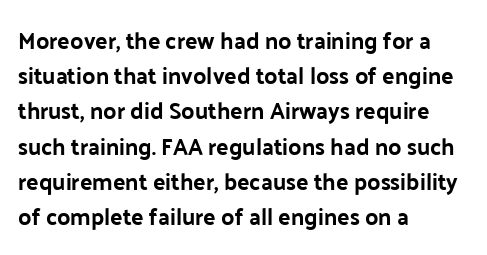
Q: Is the text bold? A: Yes.
Q: Is the text italic (slanted)? A: No, it is upright.
Q: Is the text underlined? A: No.
Q: How is the paragraph aligned? A: Left-aligned.
Q: Is the spacing between letters normal or unusually wide? A: Normal.
Q: Is the spacing between lines tight, normal or loose? A: Normal.
